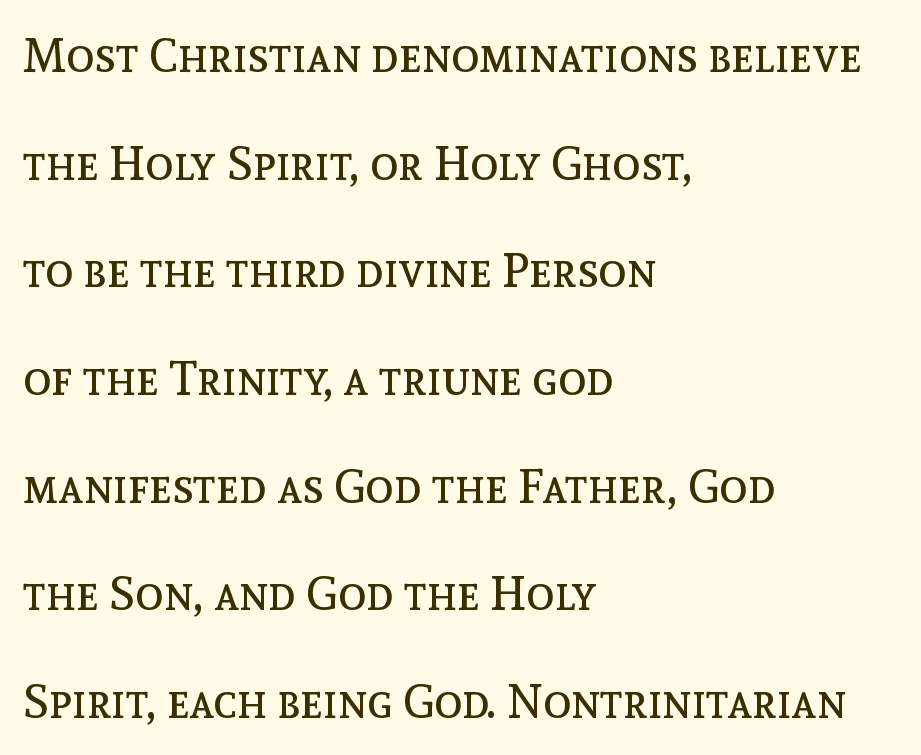
The image shows 47 px regular-weight type, upright; set left-aligned, loose line spacing (2.29x), normal letter spacing, not underlined; a medium x-height.
